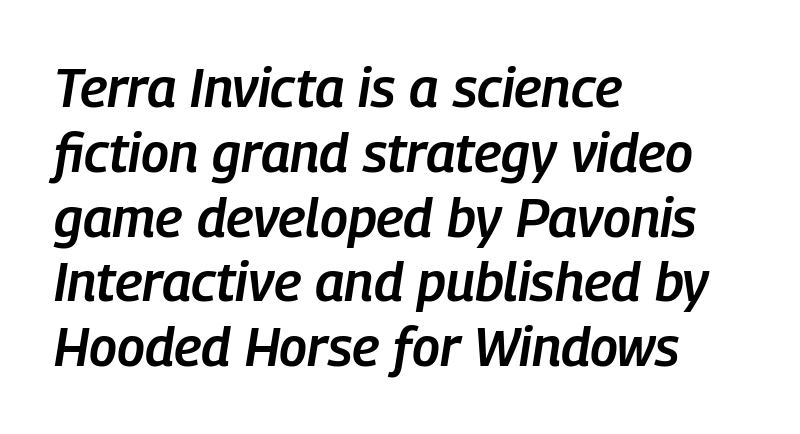
The image shows 54 px semibold, condensed type, italic (leaning right); set left-aligned, line spacing 1.2x, normal letter spacing, not underlined; low stroke contrast and a medium x-height.
